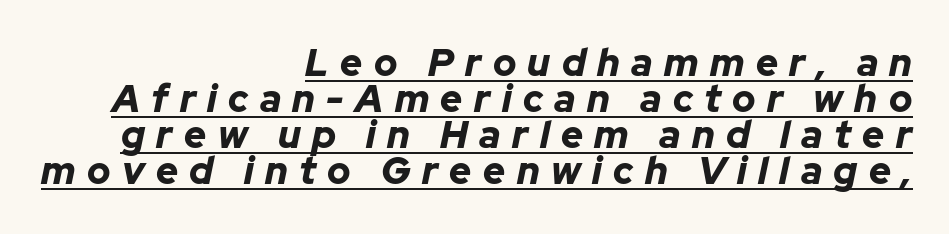
The image shows 38 px bold type, italic (leaning right); set right-aligned, tight line spacing (0.95x), unusually wide letter spacing (+0.3 em), underlined; low stroke contrast and a medium x-height.
